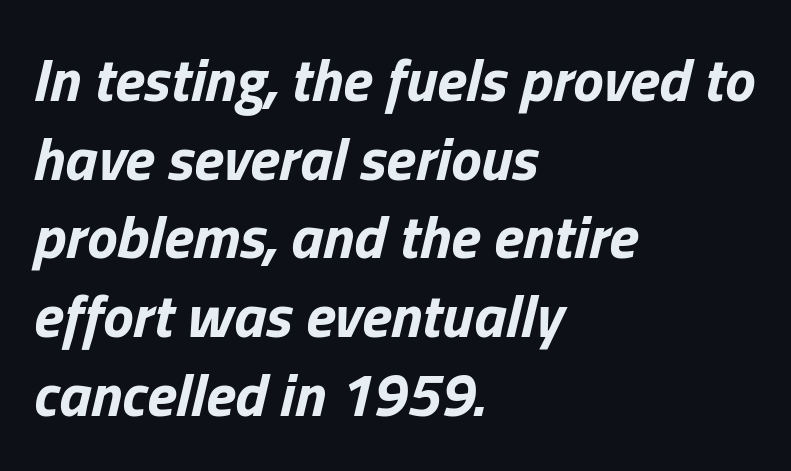
The paragraph shown leans on its left margin. The designer left line spacing at the default. Characters are canted at an angle relative to the baseline's perpendicular. Looks like regular typesetting: each glyph gets only the width it needs. The foot of each line stays bare and open.
